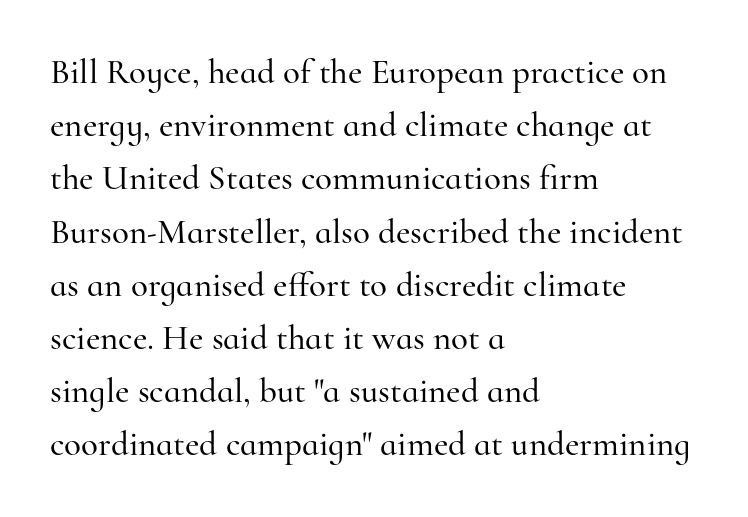
Clear beneath every line of the passage. Does the copy run flush right? No — it runs flush left. Varying glyph widths throughout — classic text-font behaviour. In terms of leading, this rendering sits right in the middle. These lines are composed in type with serifs.
